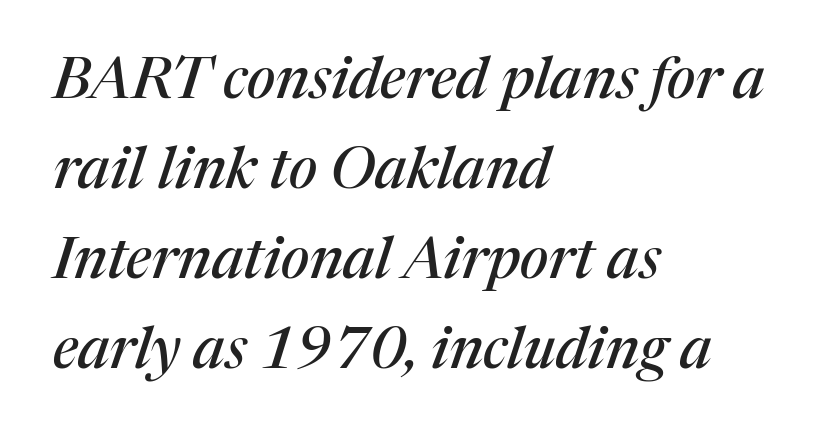
{"serif": "yes", "italic": "yes", "lean": "right", "slant_degrees": 17, "width": "normal", "stroke_contrast": "medium", "x_height": "medium", "monospaced": "no", "underline": "no", "align": "left", "line_spacing": "normal", "line_spacing_ratio": 1.55, "letter_spacing": "normal", "letter_spacing_em": 0.0, "glyph_px": 58}
